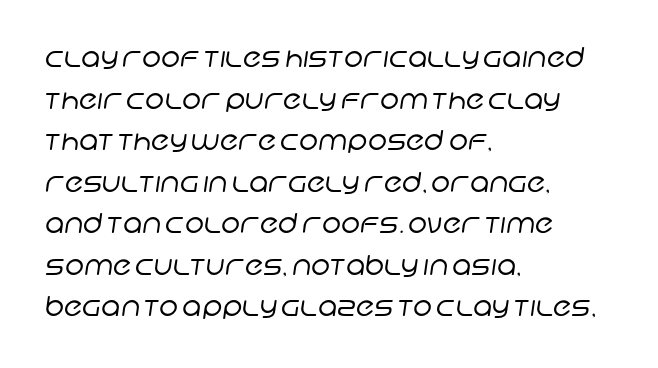
The image shows 27 px text type; set left-aligned, normal line spacing (1.54x), normal letter spacing, not underlined.
